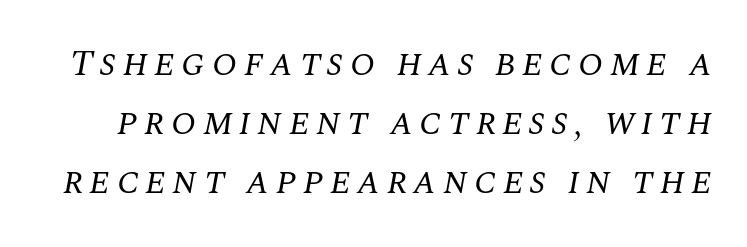
The image shows 37 px regular-weight serif type, italic (leaning right); set normal line spacing (1.6x), not underlined; medium stroke contrast and a large x-height.
